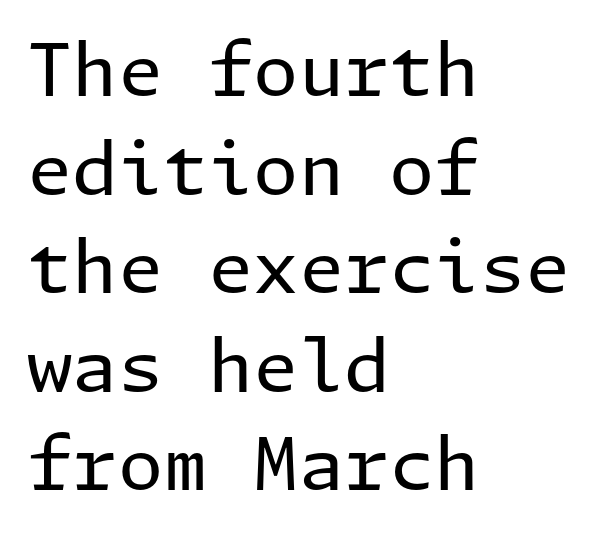
The image shows 73 px regular-weight sans-serif type, upright; set left-aligned, normal line spacing (1.35x), normal letter spacing, not underlined; low stroke contrast and a medium x-height.
